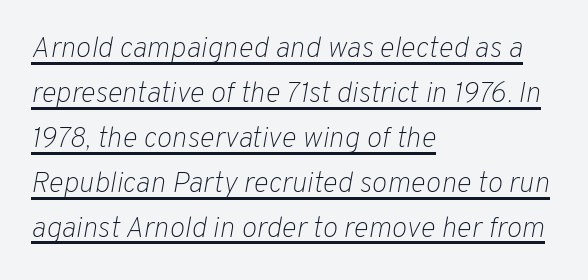
The image shows 29 px light type, italic (leaning right); set left-aligned, normal line spacing (1.55x), normal letter spacing, underlined; low stroke contrast and a medium x-height.
